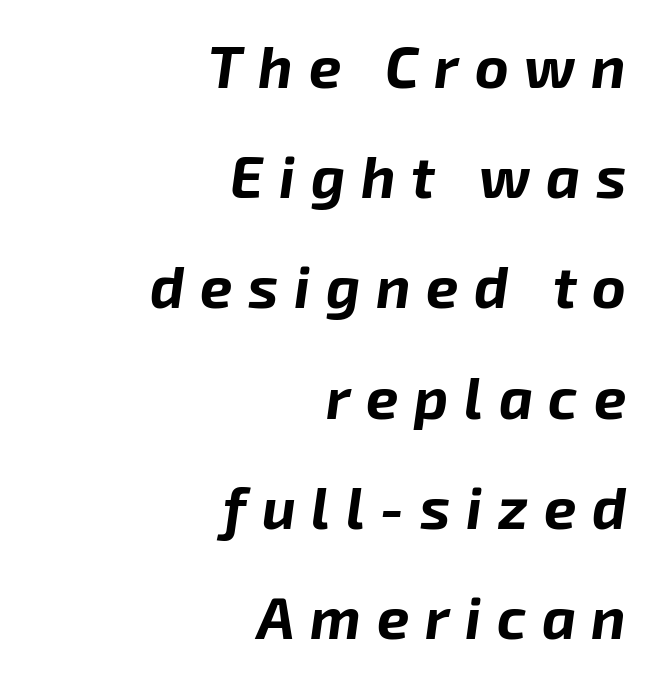
Layout note: lines flush right. Only glyphs here, with clear space below each row. These lines have a slow, spaced-out rhythm from letter to letter. The block of text is sparse from top to bottom, with ample space between rows. The font's italic variant was chosen for this text.
